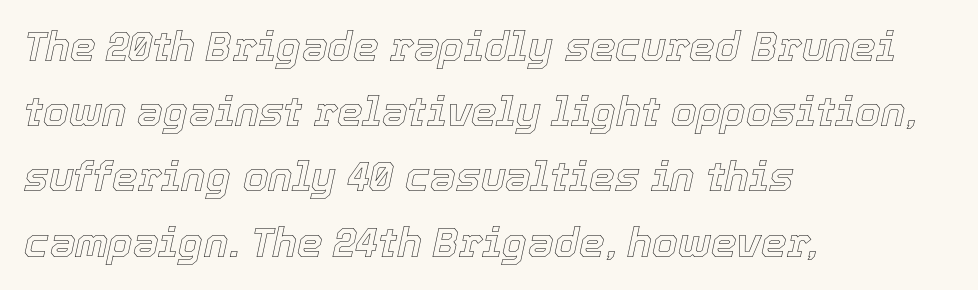
The image shows 41 px text type, italic (leaning right); set left-aligned, normal line spacing (1.59x), normal letter spacing, not underlined; a medium x-height.
